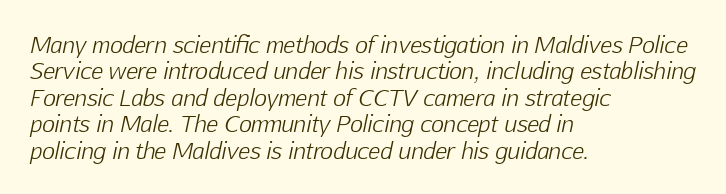
The image shows 22 px text type, italic (leaning right); set left-aligned, line spacing 1.2x, normal letter spacing, not underlined.
